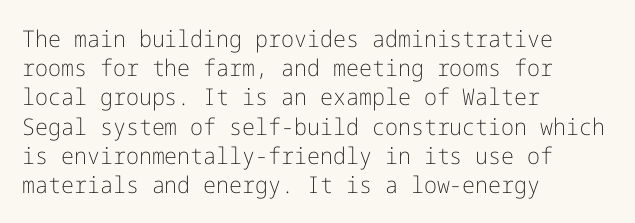
{"italic": "no", "bold": "no", "underline": "no", "align": "left", "line_spacing": "normal", "line_spacing_ratio": 1.27, "letter_spacing": "normal", "letter_spacing_em": 0.0, "glyph_px": 23}
